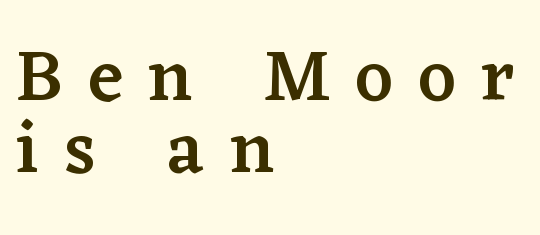
The designer went with a serif here, giving each stem small feet. The specimen reads as upright at a glance. Students, this is semibold: more ink than regular, less than bold. Does the copy run flush right? No — it runs flush left.
